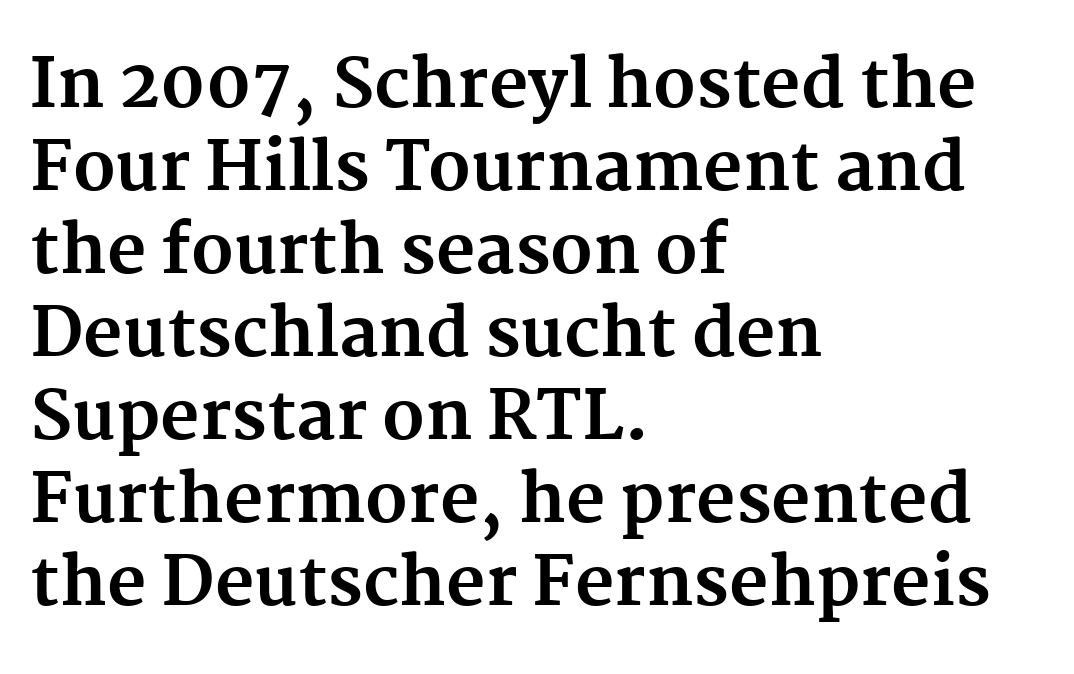
Ascenders rise straight up at ninety degrees. Look at the stroke-to-counter ratio: heavy, a bold. This sample uses a serif face. Compared with a centered layout, this one pins lines to the left instead. The gap between lines stays unmarked. A typesetter would call this proportional, since set widths differ per character.
